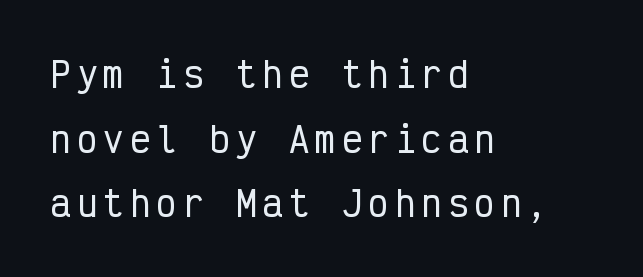
{"serif": "no", "italic": "no", "width": "condensed", "stroke_contrast": "low", "x_height": "medium", "monospaced": "yes", "underline": "no", "align": "left", "line_spacing": "loose", "line_spacing_ratio": 1.9, "glyph_px": 34}
